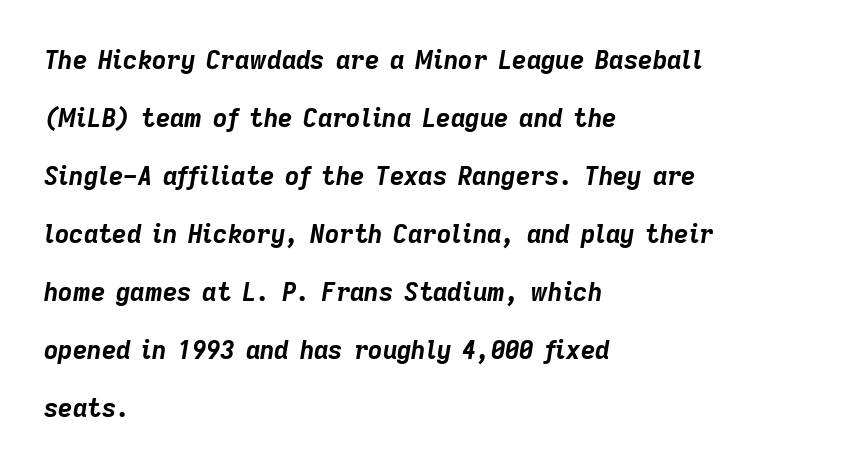
Plenty of ink on the page — the face is bold. This is oblique type, the kind used for emphasis or titles. A clean baseline with only descenders dipping below it. The line texture is even and compact thanks to regular tracking. Layout note: lines flush left.
